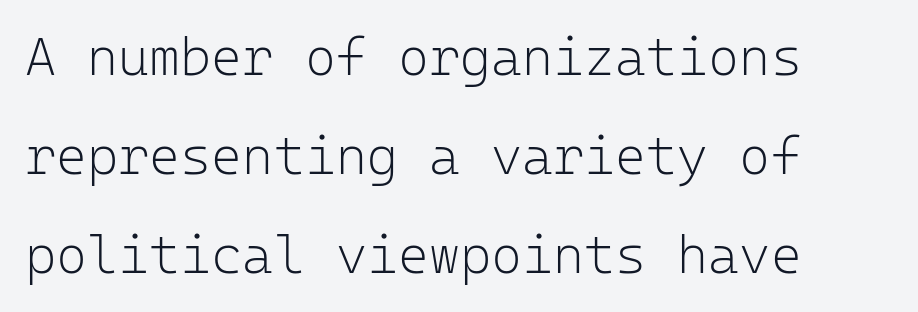
Rule under the text: the space is simply empty. I'd call this a sans setting — the letters go barefoot. It's the straight-up-and-down kind of type. The face used here is rendered with its standard letterfit. A student would call this left alignment; a typographer would say flush left, rag right. Fixed-width glyphs throughout — classic coding-font behaviour.
